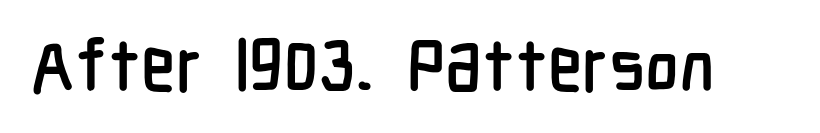
The image shows 72 px condensed sans-serif type, upright; set normal letter spacing, not underlined; low stroke contrast and a medium x-height.
